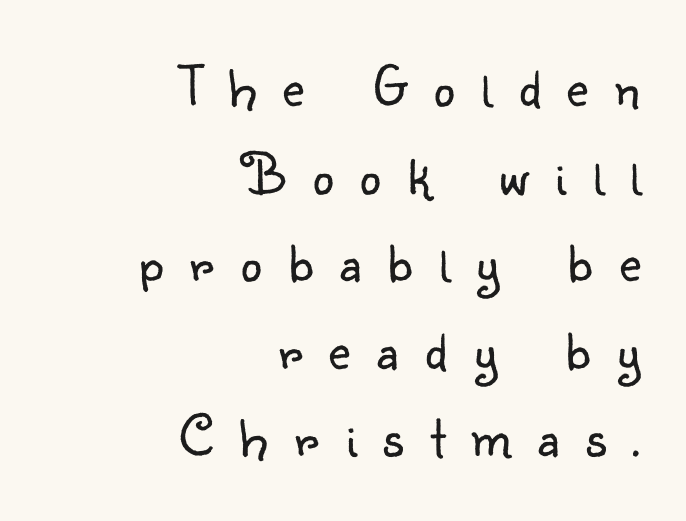
{"serif": "no", "italic": "no", "bold": "no", "weight": "light", "width": "normal", "stroke_contrast": "low", "x_height": "small", "monospaced": "no", "underline": "no", "align": "right", "line_spacing": "normal", "line_spacing_ratio": 1.46, "letter_spacing": "wide", "letter_spacing_em": 0.44, "glyph_px": 60}
